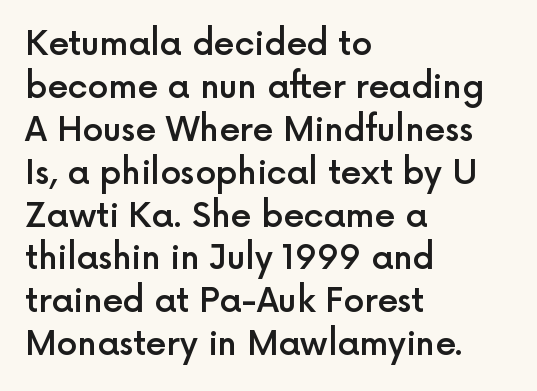
The image shows 33 px semibold sans-serif type, upright; set left-aligned, normal line spacing (1.3x), normal letter spacing, not underlined; a medium x-height.
